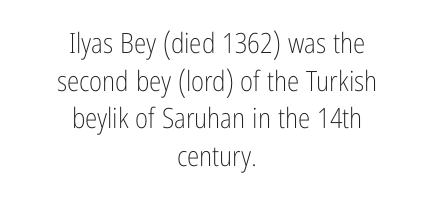
Q: Is the text bold? A: No.
Q: Is the text italic (slanted)? A: No, it is upright.
Q: Is the typeface a serif or a sans-serif typeface? A: Sans-serif.
Q: Is the text underlined? A: No.
Q: How is the paragraph aligned? A: Centered.
Q: Is the spacing between letters normal or unusually wide? A: Normal.
Q: Is the spacing between lines tight, normal or loose? A: Normal.
Q: Width (condensed, normal, or wide)? A: Condensed.
Q: Stroke contrast? A: Low.
Q: x-height? A: Medium.
Q: Monospaced? A: No.
